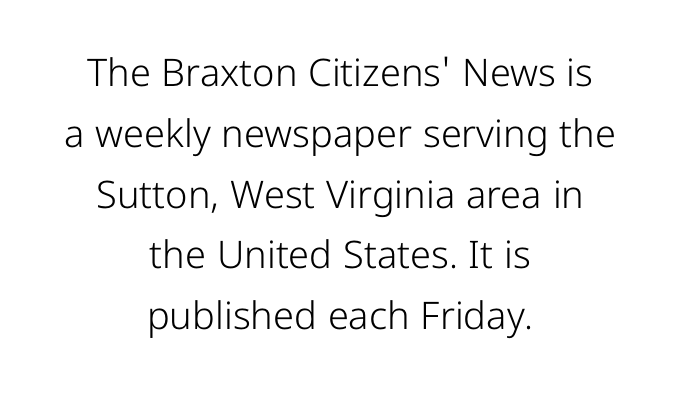
{"serif": "no", "italic": "no", "bold": "no", "weight": "light", "width": "normal", "stroke_contrast": "low", "x_height": "medium", "monospaced": "no", "underline": "no", "align": "center", "line_spacing": "normal", "line_spacing_ratio": 1.6, "letter_spacing": "normal", "letter_spacing_em": 0.0, "glyph_px": 38}
